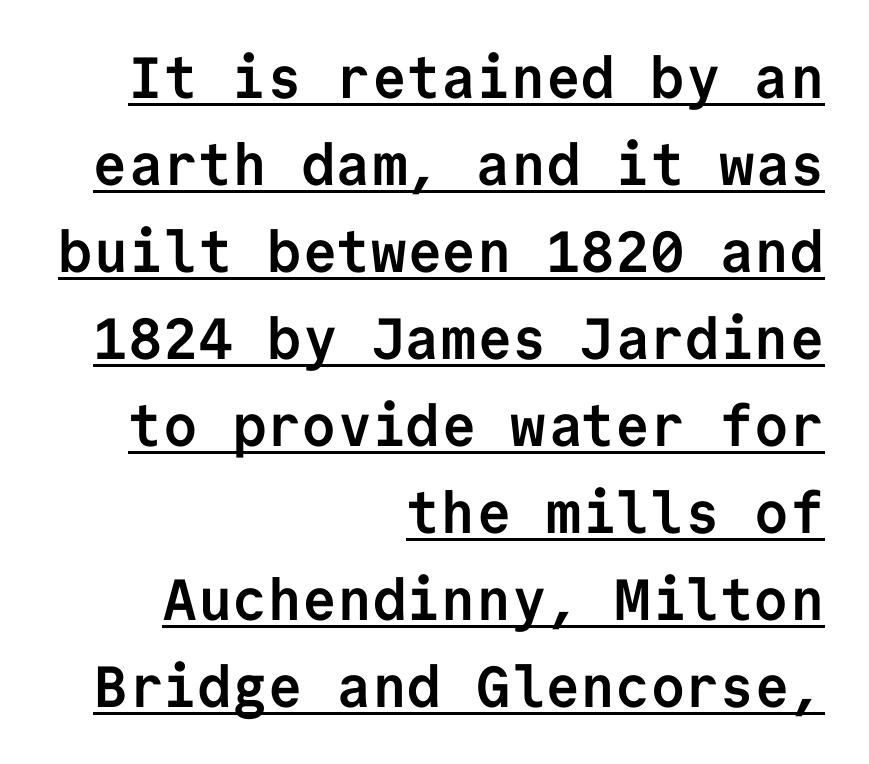
Students, note that the glyphs here touch the page at normal intervals. The designer left line spacing at the default. The passage shown is typed in a monospace face where columns stay perfectly aligned. Vertical strokes here are truly vertical. Does the copy run flush right? Yes — the right margin is perfectly even. Check the space under the baseline: a stroke is drawn there.
